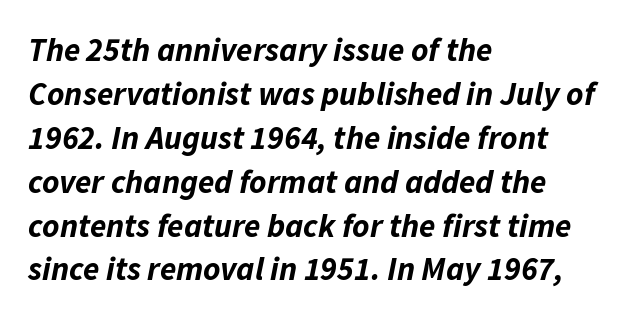
{"italic": "yes", "lean": "right", "slant_degrees": 11, "bold": "yes", "weight": "bold", "width": "normal", "stroke_contrast": "low", "x_height": "medium", "monospaced": "no", "underline": "no", "align": "left", "line_spacing": "normal", "line_spacing_ratio": 1.33, "letter_spacing": "normal", "letter_spacing_em": 0.0, "glyph_px": 33}
